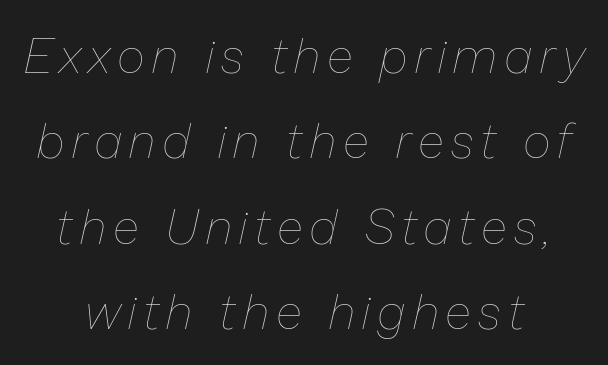
The face looks like a standard text weight, possibly lighter. There's an unmistakable incline to the writing here. Both edges are ragged and mirror each other, which tells us the setting is centered. The passage shown is typed in a proportional face where columns would drift. The foot of each line stays bare and open.
